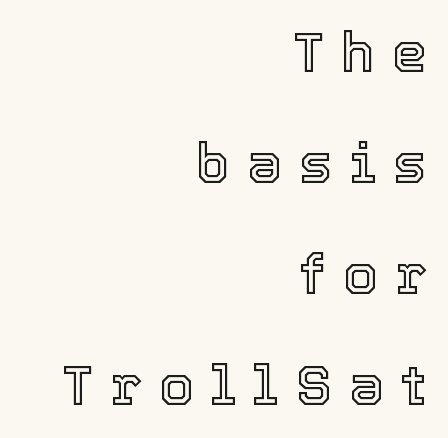
A flush-right, rag-left setting is used for this passage. A typesetter would call this proportional, since set widths differ per character. Ascenders rise straight up at ninety degrees. A typesetter would call this leading open, well beyond the default.
